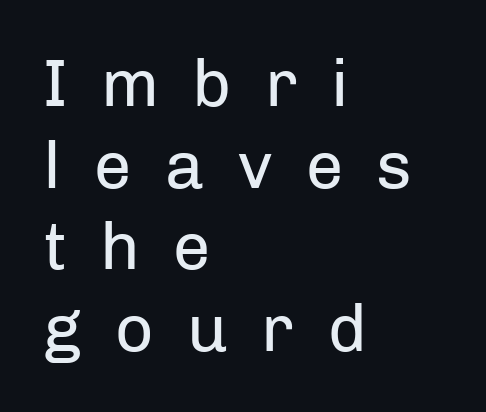
Here the glyphs are tracked loosely, breaking word shapes into spaced letters. Short and long lines alike share a common starting point at left. The typography opts for an upright posture over an oblique one. The letters carry no serifs — their stems end cleanly without finishing strokes. Character widths vary here, with narrow letters taking less room than wide ones. Anything drawn beneath the words? Only blank space.
